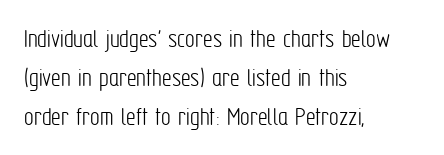
Q: Is the text bold? A: No.
Q: Is the text italic (slanted)? A: No, it is upright.
Q: Is the text underlined? A: No.
Q: How is the paragraph aligned? A: Left-aligned.
Q: Is the spacing between letters normal or unusually wide? A: Normal.
Q: Is the spacing between lines tight, normal or loose? A: Normal.
